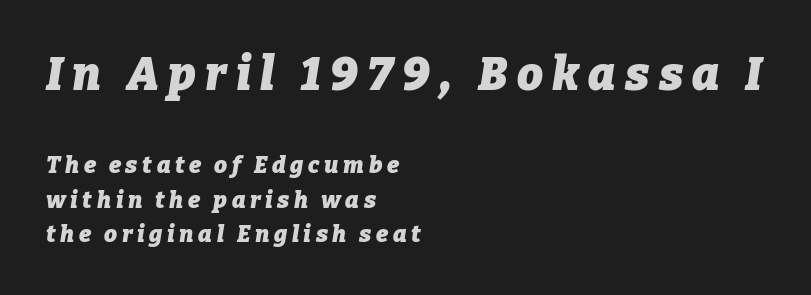
{"italic": "yes", "lean": "right", "slant_degrees": 9, "bold": "yes", "weight": "heavy", "width": "normal", "stroke_contrast": "low", "x_height": "medium", "monospaced": "no", "underline": "no", "align": "left", "line_spacing": "normal", "line_spacing_ratio": 1.49, "letter_spacing": "wide", "letter_spacing_em": 0.2, "larger_block": "first", "size_ratio": 2.0, "glyph_px": 46}
